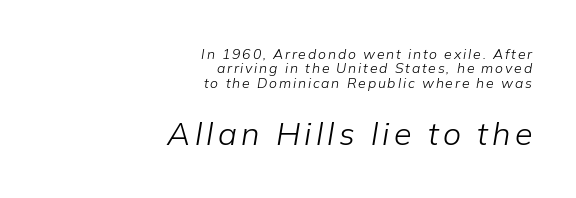
{"italic": "yes", "lean": "right", "slant_degrees": 9, "bold": "no", "weight": "light", "width": "normal", "stroke_contrast": "low", "x_height": "medium", "monospaced": "no", "underline": "no", "align": "right", "line_spacing": "tight", "line_spacing_ratio": 1.02, "larger_block": "second", "size_ratio": 2.29, "glyph_px": 32}
